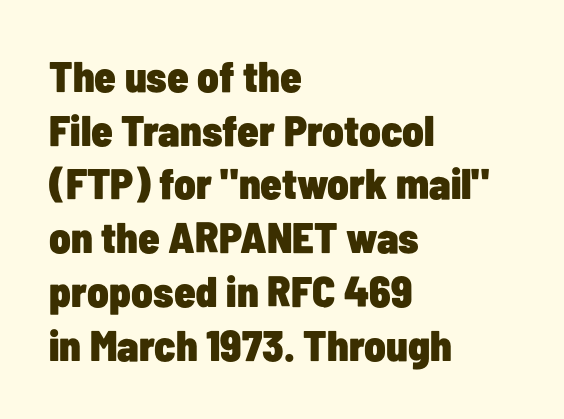
Q: Is the text bold? A: Yes.
Q: Is the text italic (slanted)? A: No, it is upright.
Q: Is the typeface a serif or a sans-serif typeface? A: Sans-serif.
Q: Is the text underlined? A: No.
Q: How is the paragraph aligned? A: Left-aligned.
Q: Is the spacing between letters normal or unusually wide? A: Normal.
Q: Is the spacing between lines tight, normal or loose? A: Normal.
Q: Width (condensed, normal, or wide)? A: Condensed.
Q: Stroke contrast? A: Low.
Q: x-height? A: Medium.
Q: Monospaced? A: No.
